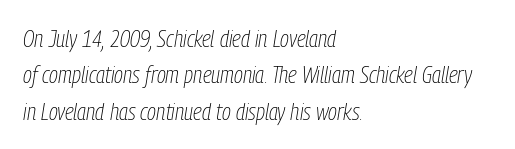
Q: Is the text bold? A: No.
Q: Is the text italic (slanted)? A: Yes, it leans right by about 9 degrees.
Q: Is the text underlined? A: No.
Q: How is the paragraph aligned? A: Left-aligned.
Q: Is the spacing between letters normal or unusually wide? A: Normal.
Q: Is the spacing between lines tight, normal or loose? A: Normal.
